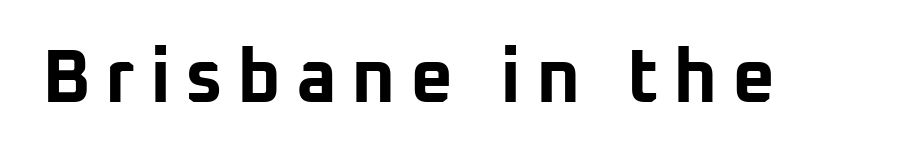
The image shows 75 px bold sans-serif type, upright; set not underlined; low stroke contrast and a medium x-height.
